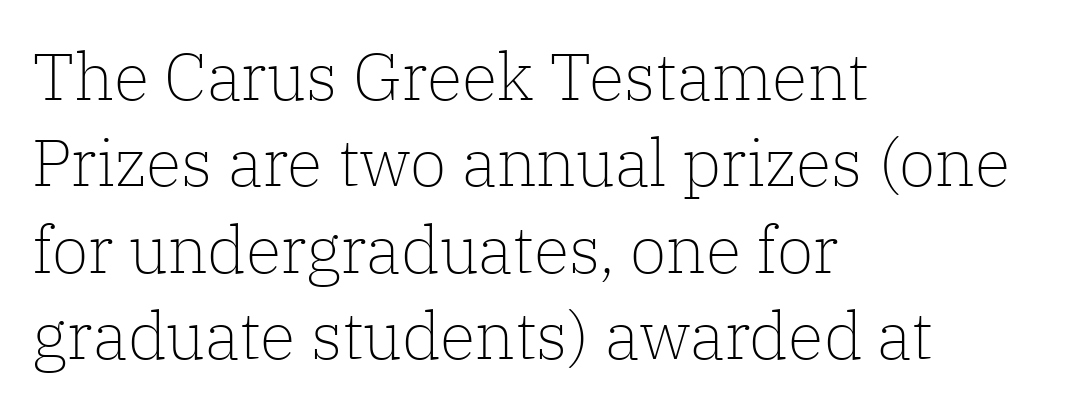
These lines stack with their left ends in a neat column. You can tell it's not italic because the verticals are truly vertical. Letterform terminals end in serifs throughout the passage. The characters are drawn with everyday or finer stroke widths. Spacing between characters is what you'd get straight out of the box.
